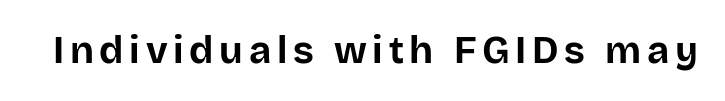
Q: Is the text bold? A: Yes.
Q: Is the text italic (slanted)? A: No, it is upright.
Q: Is the typeface a serif or a sans-serif typeface? A: Sans-serif.
Q: Is the text underlined? A: No.
Q: Width (condensed, normal, or wide)? A: Normal.
Q: Stroke contrast? A: Low.
Q: x-height? A: Large.
Q: Monospaced? A: No.
